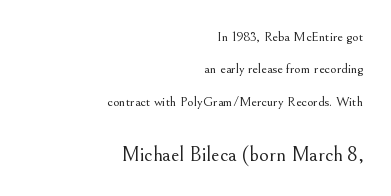
Q: Is the text bold? A: No.
Q: Is the text italic (slanted)? A: No, it is upright.
Q: Is the text underlined? A: No.
Q: How is the paragraph aligned? A: Right-aligned.
Q: Is the spacing between letters normal or unusually wide? A: Normal.
Q: Is the spacing between lines tight, normal or loose? A: Loose.
Q: Which block of text is set in a larger size, the first (top) or the second (bottom)? A: The second (bottom) one.
